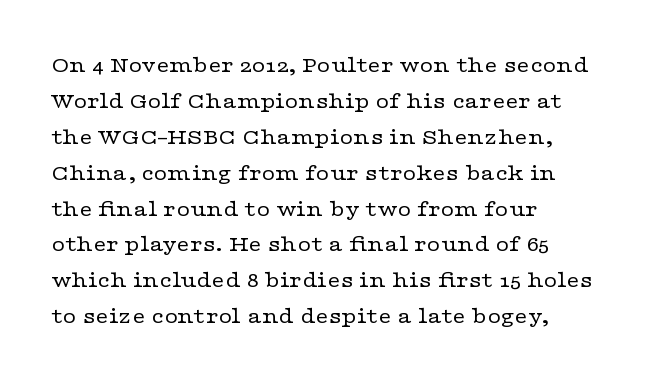
The foot of each line stays bare and open. It's the straight-up-and-down kind of type. The gaps between neighbouring characters are ordinary and unremarkable. A normal amount of white space separates one row of letters from the next. Typeset ragged right — the left edge is the straight one. Is the stroke heavy? The answer is a plain regular-or-lighter.
